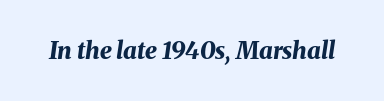
{"italic": "yes", "lean": "right", "slant_degrees": 8, "bold": "yes", "underline": "no", "letter_spacing": "normal", "letter_spacing_em": 0.0, "glyph_px": 24}
